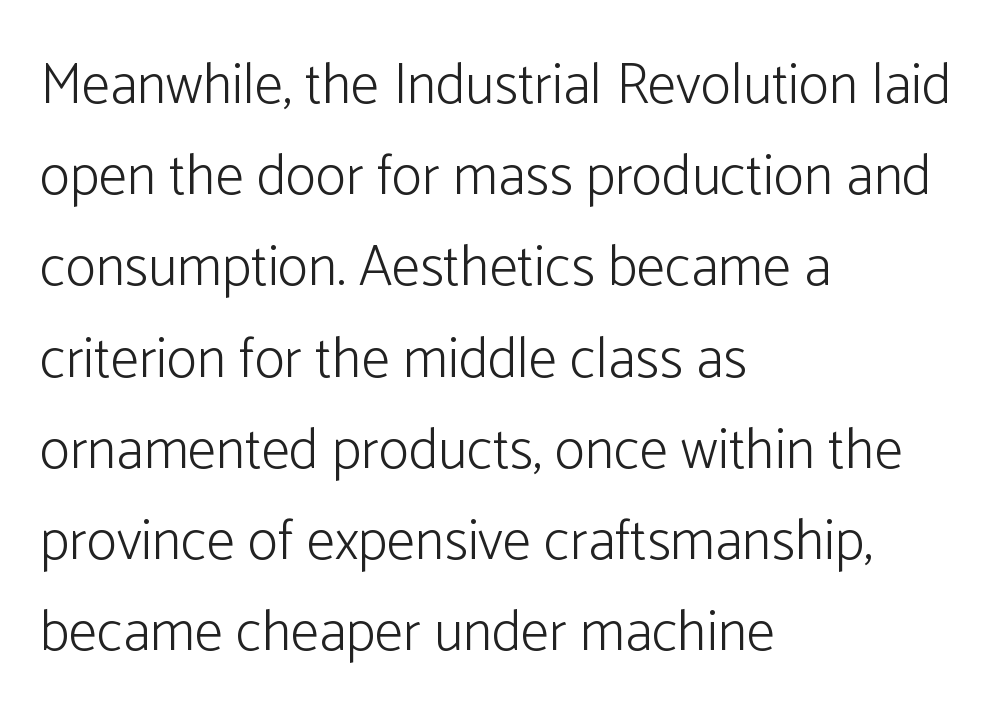
If you drew a line through each stem, it would be perfectly vertical. Leftover space on each line is placed entirely after the last word. Type style note: lacks serifs. Just letters on the line, the space beneath them empty.
